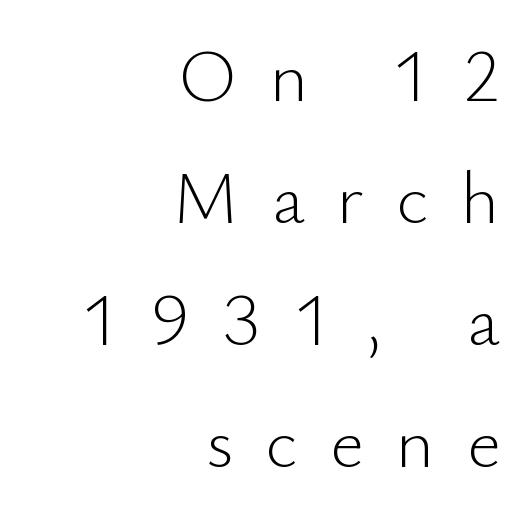
Q: Is the text bold? A: No.
Q: Is the text italic (slanted)? A: No, it is upright.
Q: Is the typeface a serif or a sans-serif typeface? A: Sans-serif.
Q: Is the text underlined? A: No.
Q: How is the paragraph aligned? A: Right-aligned.
Q: Is the spacing between letters normal or unusually wide? A: Unusually wide.
Q: Is the spacing between lines tight, normal or loose? A: Normal.
Q: Width (condensed, normal, or wide)? A: Normal.
Q: Stroke contrast? A: Low.
Q: x-height? A: Small.
Q: Monospaced? A: No.
